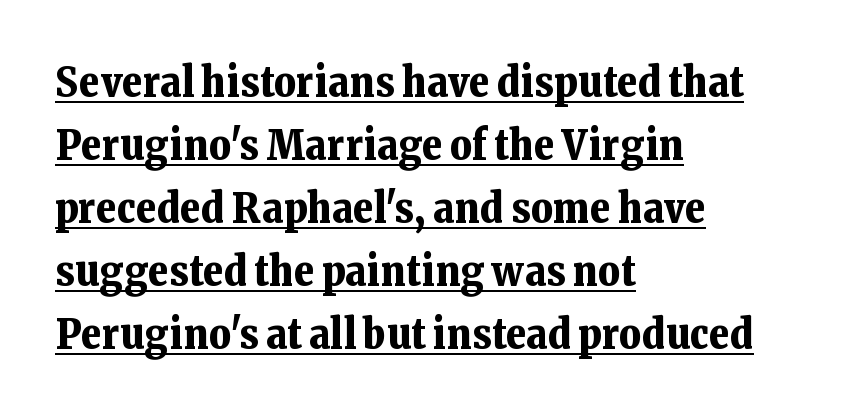
{"serif": "yes", "italic": "no", "bold": "yes", "weight": "bold", "width": "normal", "stroke_contrast": "low", "x_height": "medium", "monospaced": "no", "underline": "yes", "align": "left", "line_spacing": "normal", "line_spacing_ratio": 1.5, "letter_spacing": "normal", "letter_spacing_em": 0.0, "glyph_px": 42}
